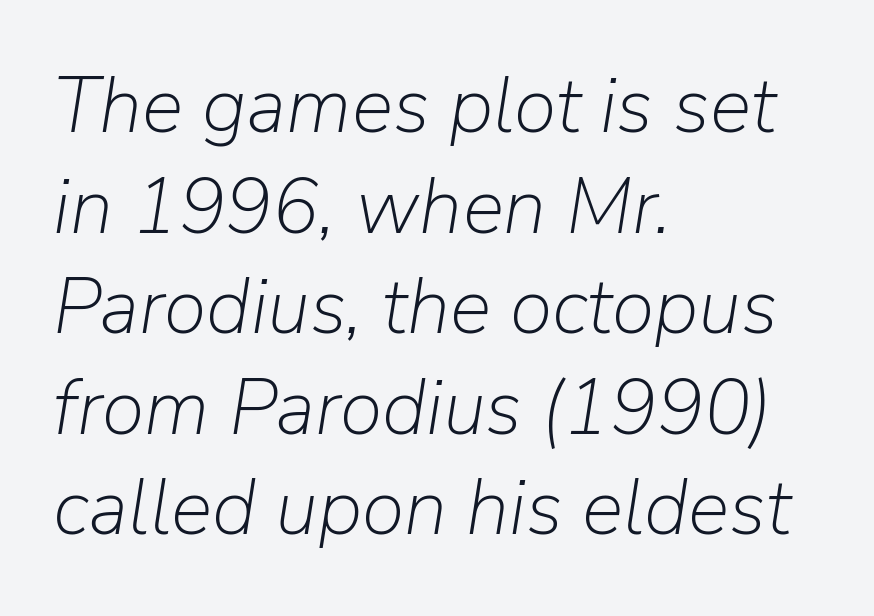
The image shows 78 px light type, italic (leaning right); set left-aligned, normal line spacing (1.29x), normal letter spacing, not underlined; low stroke contrast and a medium x-height.
